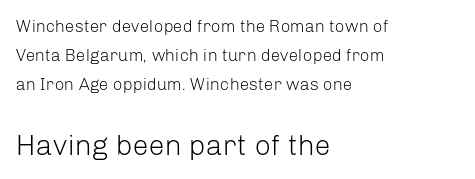
These lines are composed in type without serifs. The passage shown is typed in a proportional face where columns would drift. Default kerning and tracking; the words read as compact shapes. Compared with a typical body face, this is equally light or lighter still. Compare the two chunks: the lower has the greater cap height.
